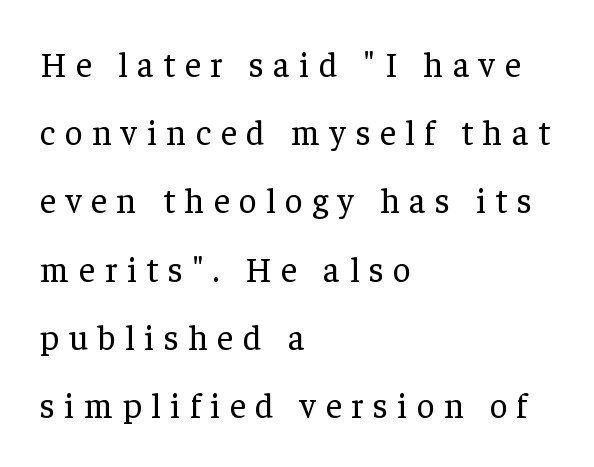
Q: Is the text bold? A: No.
Q: Is the text italic (slanted)? A: No, it is upright.
Q: Is the typeface a serif or a sans-serif typeface? A: Serif.
Q: Is the text underlined? A: No.
Q: How is the paragraph aligned? A: Left-aligned.
Q: Is the spacing between letters normal or unusually wide? A: Unusually wide.
Q: Is the spacing between lines tight, normal or loose? A: Loose.
Q: Width (condensed, normal, or wide)? A: Normal.
Q: Stroke contrast? A: Low.
Q: x-height? A: Medium.
Q: Monospaced? A: No.
